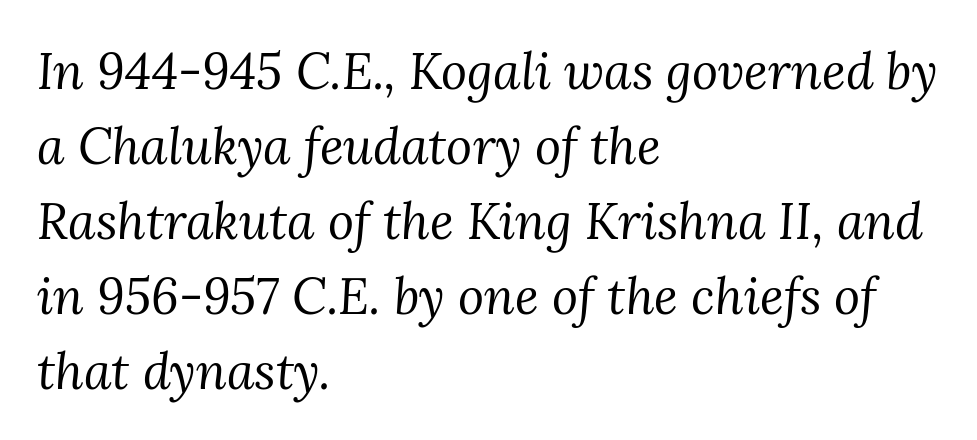
Q: Is the text bold? A: No.
Q: Is the text italic (slanted)? A: Yes, it leans right by about 3 degrees.
Q: Is the typeface a serif or a sans-serif typeface? A: Serif.
Q: Is the text underlined? A: No.
Q: How is the paragraph aligned? A: Left-aligned.
Q: Is the spacing between letters normal or unusually wide? A: Normal.
Q: Is the spacing between lines tight, normal or loose? A: Normal.
Q: Width (condensed, normal, or wide)? A: Normal.
Q: Stroke contrast? A: Medium.
Q: x-height? A: Medium.
Q: Monospaced? A: No.
